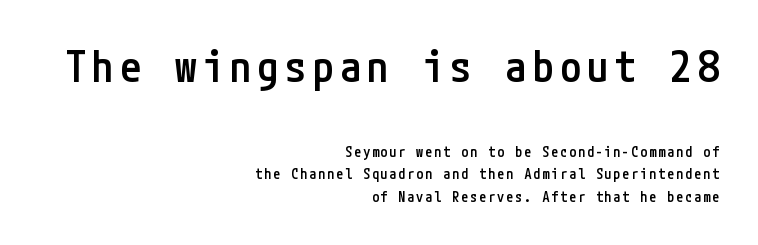
{"serif": "no", "italic": "no", "bold": "semi", "weight": "semibold", "width": "condensed", "stroke_contrast": "low", "x_height": "medium", "underline": "no", "align": "right", "line_spacing": "normal", "line_spacing_ratio": 1.61, "larger_block": "first", "size_ratio": 3.07, "glyph_px": 43}
